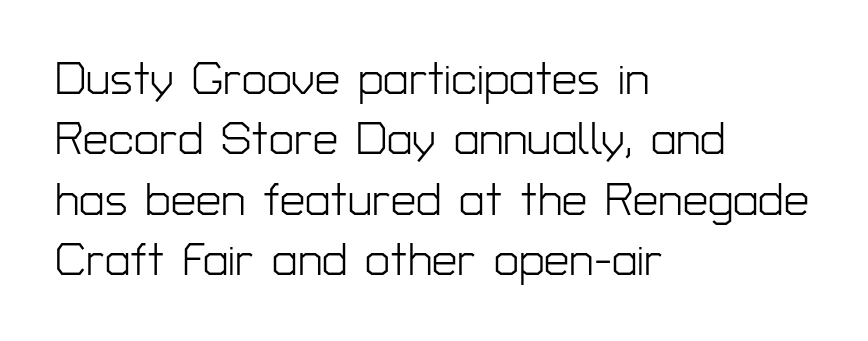
Q: Is the text bold? A: No.
Q: Is the text italic (slanted)? A: No, it is upright.
Q: Is the typeface a serif or a sans-serif typeface? A: Sans-serif.
Q: Is the text underlined? A: No.
Q: How is the paragraph aligned? A: Left-aligned.
Q: Is the spacing between letters normal or unusually wide? A: Normal.
Q: Is the spacing between lines tight, normal or loose? A: Normal.
Q: Width (condensed, normal, or wide)? A: Normal.
Q: Stroke contrast? A: Low.
Q: x-height? A: Medium.
Q: Monospaced? A: No.
